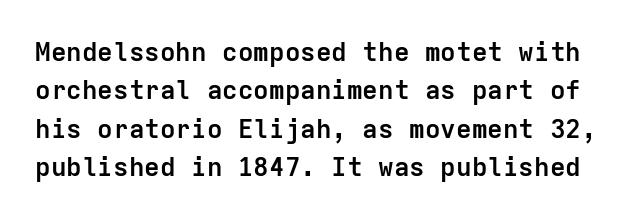
The image shows 26 px bold type, upright; set normal line spacing (1.48x), normal letter spacing, not underlined.
